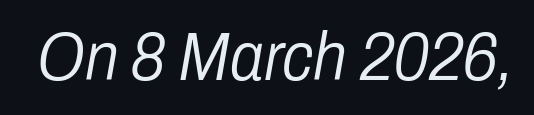
The image shows 68 px light, condensed type, italic (leaning right); set normal letter spacing, not underlined; low stroke contrast and a medium x-height.
